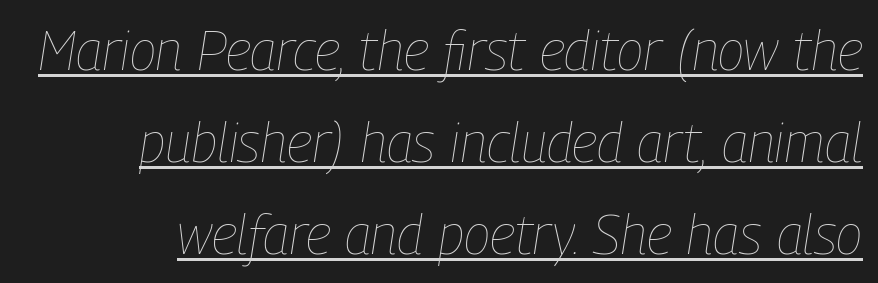
Stroke mass is kept to a normal reading level or below. Characters follow at the spacing the type designer built in. Every word sits above its own underline. A typesetter would call this proportional, since set widths differ per character. The glyphs look as if they've been sheared to an angle. Evenly set lines give the paragraph a standard silhouette.
